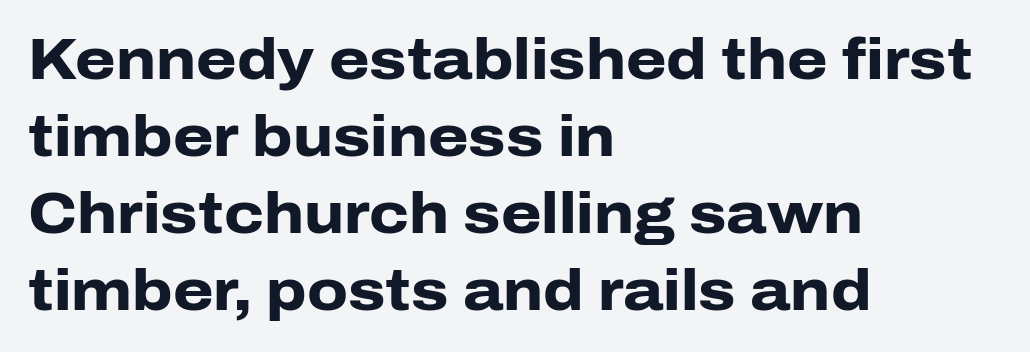
{"serif": "no", "italic": "no", "bold": "yes", "weight": "heavy", "width": "normal", "stroke_contrast": "low", "x_height": "medium", "monospaced": "no", "underline": "no", "align": "left", "line_spacing": "normal", "line_spacing_ratio": 1.33, "letter_spacing": "normal", "letter_spacing_em": 0.0, "glyph_px": 58}
